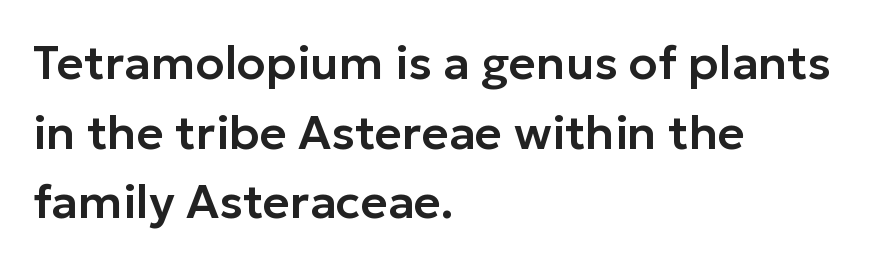
{"serif": "no", "italic": "no", "width": "normal", "stroke_contrast": "low", "x_height": "medium", "monospaced": "no", "underline": "no", "align": "left", "line_spacing": "normal", "line_spacing_ratio": 1.48, "letter_spacing": "normal", "letter_spacing_em": 0.0, "glyph_px": 47}
